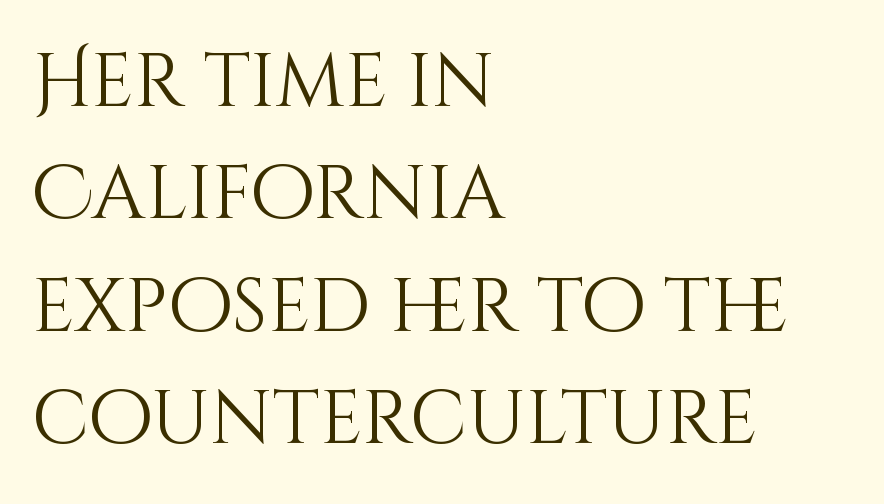
{"italic": "no", "bold": "no", "weight": "light", "width": "normal", "stroke_contrast": "medium", "x_height": "large", "monospaced": "no", "underline": "no", "align": "left", "line_spacing": "normal", "line_spacing_ratio": 1.5, "letter_spacing": "normal", "letter_spacing_em": 0.0, "glyph_px": 75}
